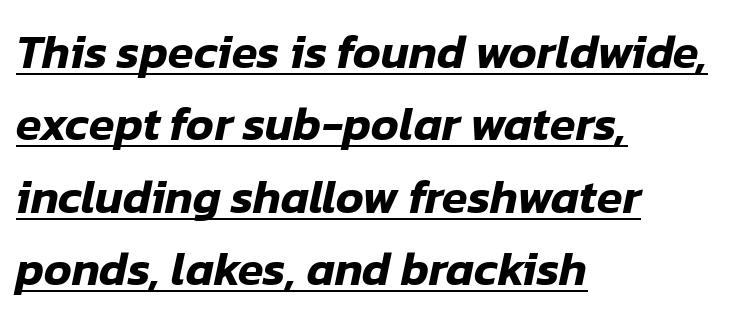
{"italic": "yes", "lean": "right", "slant_degrees": 12, "width": "normal", "stroke_contrast": "low", "x_height": "medium", "monospaced": "no", "underline": "yes", "align": "left", "line_spacing": "normal", "line_spacing_ratio": 1.54, "letter_spacing": "normal", "letter_spacing_em": 0.0, "glyph_px": 47}
